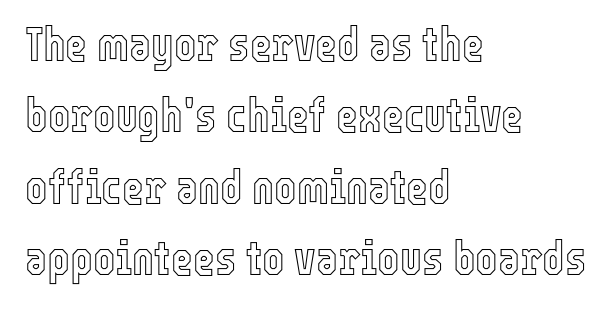
The image shows 47 px condensed type, upright; set left-aligned, normal line spacing (1.52x), normal letter spacing, not underlined; a medium x-height.
